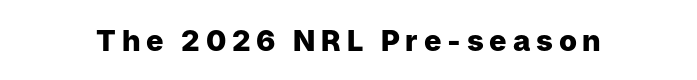
The image shows 29 px heavy sans-serif type, upright; set unusually wide letter spacing (+0.2 em), not underlined; low stroke contrast and a medium x-height.
